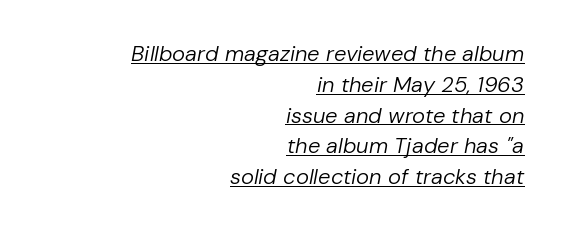
The image shows 22 px text type, italic (leaning right); set right-aligned, normal line spacing (1.4x), normal letter spacing, underlined.
